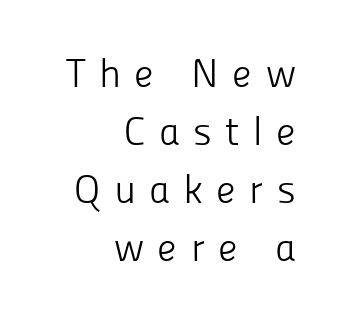
Q: Is the text bold? A: No.
Q: Is the text italic (slanted)? A: No, it is upright.
Q: Is the typeface a serif or a sans-serif typeface? A: Sans-serif.
Q: Is the text underlined? A: No.
Q: How is the paragraph aligned? A: Right-aligned.
Q: Is the spacing between letters normal or unusually wide? A: Unusually wide.
Q: Is the spacing between lines tight, normal or loose? A: Normal.
Q: Width (condensed, normal, or wide)? A: Normal.
Q: Stroke contrast? A: Low.
Q: x-height? A: Medium.
Q: Monospaced? A: No.
